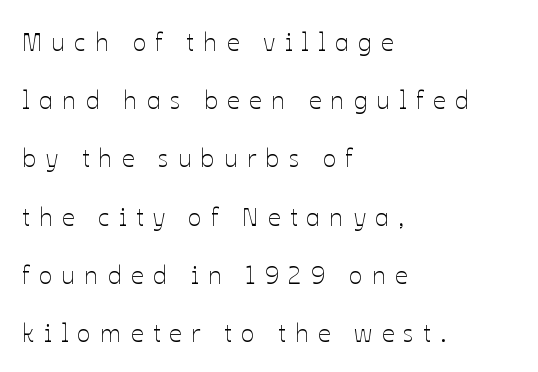
Ascenders rise straight up at ninety degrees. Line starts are locked; line ends wander. Nobody drew a line under any word here. The strokes carry an ordinary text weight at most. In terms of leading, this rendering errs on the spacious side. Short note: letters widely spaced.
